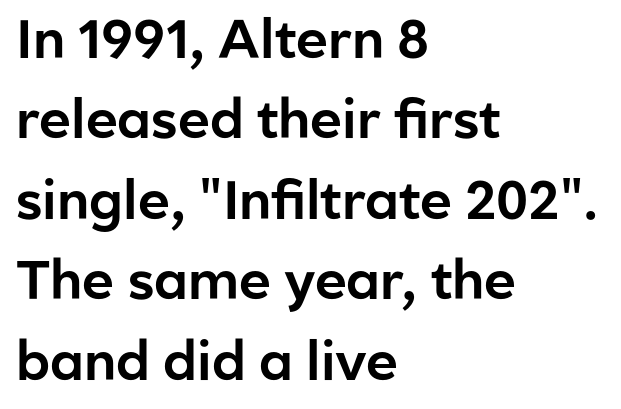
Q: Is the text italic (slanted)? A: No, it is upright.
Q: Is the typeface a serif or a sans-serif typeface? A: Sans-serif.
Q: Is the text underlined? A: No.
Q: How is the paragraph aligned? A: Left-aligned.
Q: Is the spacing between letters normal or unusually wide? A: Normal.
Q: Is the spacing between lines tight, normal or loose? A: Normal.
Q: Width (condensed, normal, or wide)? A: Normal.
Q: Stroke contrast? A: Low.
Q: x-height? A: Medium.
Q: Monospaced? A: No.
